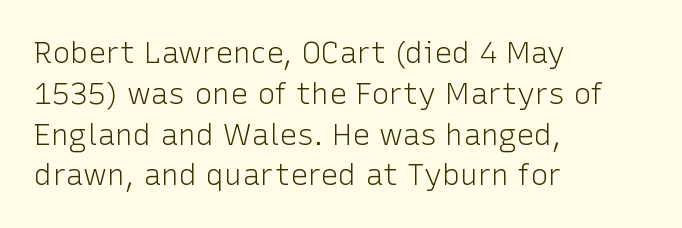
Q: Is the text bold? A: No.
Q: Is the text italic (slanted)? A: No, it is upright.
Q: Is the typeface a serif or a sans-serif typeface? A: Sans-serif.
Q: Is the text underlined? A: No.
Q: How is the paragraph aligned? A: Left-aligned.
Q: Is the spacing between letters normal or unusually wide? A: Normal.
Q: Is the spacing between lines tight, normal or loose? A: Normal.
Q: Width (condensed, normal, or wide)? A: Normal.
Q: Stroke contrast? A: Low.
Q: x-height? A: Medium.
Q: Monospaced? A: No.
